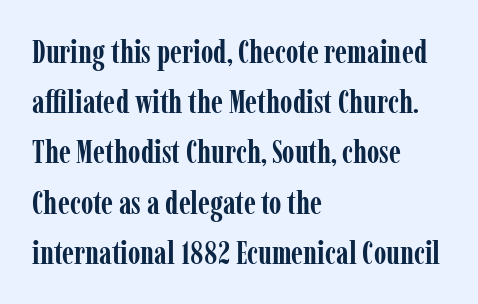
{"serif": "yes", "italic": "no", "bold": "yes", "weight": "semibold", "width": "condensed", "stroke_contrast": "low", "x_height": "medium", "monospaced": "no", "underline": "no", "align": "left", "line_spacing": "normal", "line_spacing_ratio": 1.57, "letter_spacing": "normal", "letter_spacing_em": 0.0, "glyph_px": 32}
